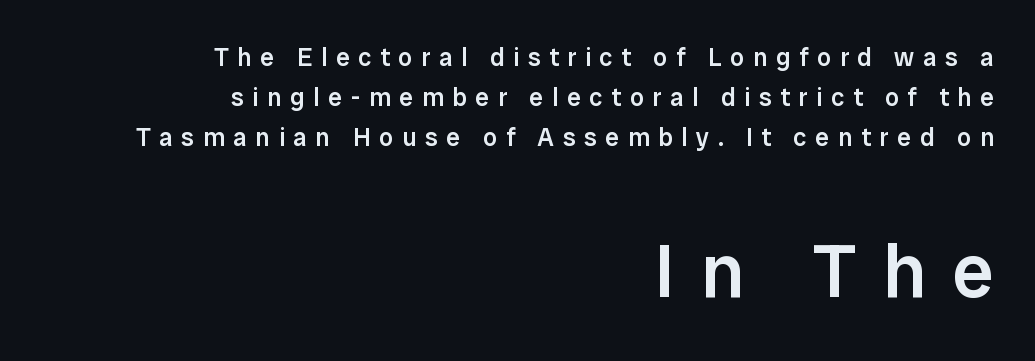
Q: Is the text bold? A: Semi-bold.
Q: Is the text italic (slanted)? A: No, it is upright.
Q: Is the typeface a serif or a sans-serif typeface? A: Sans-serif.
Q: Is the text underlined? A: No.
Q: How is the paragraph aligned? A: Right-aligned.
Q: Is the spacing between letters normal or unusually wide? A: Unusually wide.
Q: Is the spacing between lines tight, normal or loose? A: Normal.
Q: Which block of text is set in a larger size, the first (top) or the second (bottom)? A: The second (bottom) one.
Q: Width (condensed, normal, or wide)? A: Normal.
Q: Stroke contrast? A: Low.
Q: x-height? A: Medium.
Q: Monospaced? A: No.
